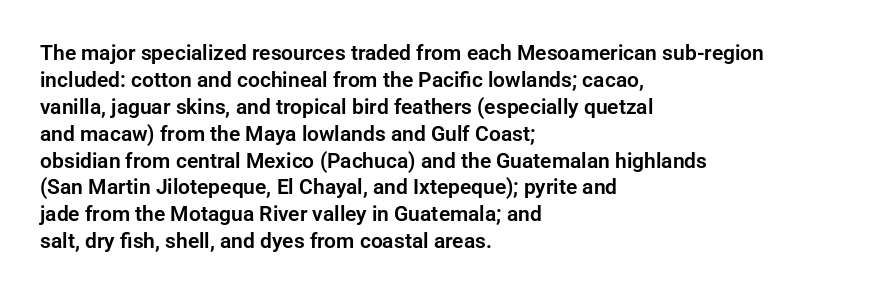
Q: Is the text italic (slanted)? A: No, it is upright.
Q: Is the text underlined? A: No.
Q: How is the paragraph aligned? A: Left-aligned.
Q: Is the spacing between letters normal or unusually wide? A: Normal.
Q: Is the spacing between lines tight, normal or loose? A: Normal.
